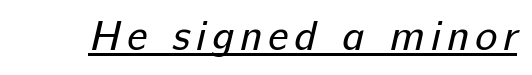
The image shows 42 px regular-weight sans-serif type; set underlined; low stroke contrast and a medium x-height.
